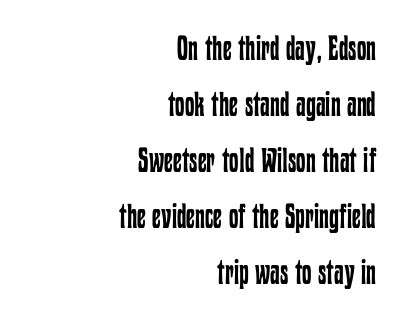
Q: Is the text bold? A: No.
Q: Is the text italic (slanted)? A: No, it is upright.
Q: Is the text underlined? A: No.
Q: How is the paragraph aligned? A: Right-aligned.
Q: Is the spacing between letters normal or unusually wide? A: Normal.
Q: Is the spacing between lines tight, normal or loose? A: Normal.
Q: Width (condensed, normal, or wide)? A: Condensed.
Q: Stroke contrast? A: Low.
Q: x-height? A: Medium.
Q: Monospaced? A: No.
